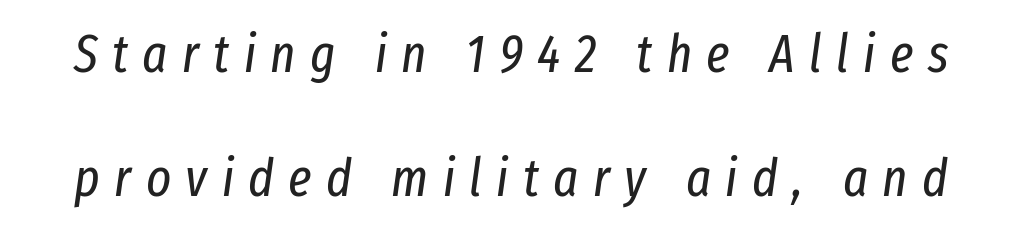
Q: Is the text bold? A: No.
Q: Is the text italic (slanted)? A: Yes, it leans right by about 8 degrees.
Q: Is the text underlined? A: No.
Q: Is the spacing between letters normal or unusually wide? A: Unusually wide.
Q: Is the spacing between lines tight, normal or loose? A: Loose.
Q: Width (condensed, normal, or wide)? A: Condensed.
Q: Stroke contrast? A: Low.
Q: x-height? A: Medium.
Q: Monospaced? A: No.
